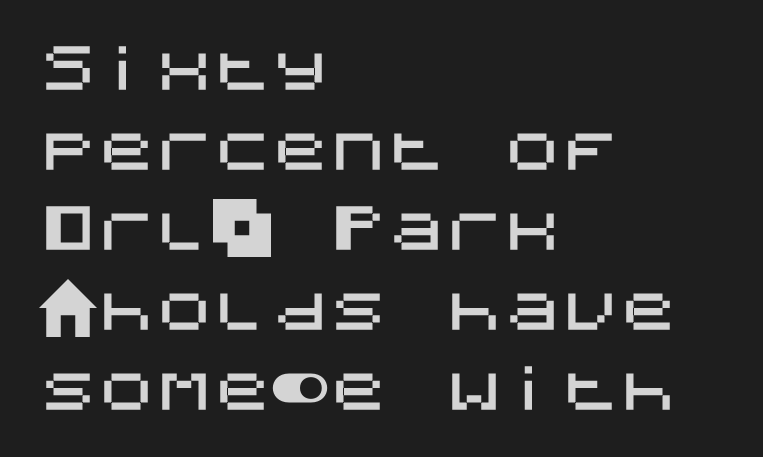
The image shows 58 px sans-serif type, upright; set left-aligned, normal line spacing (1.38x), normal letter spacing, not underlined; medium stroke contrast and a large x-height.
